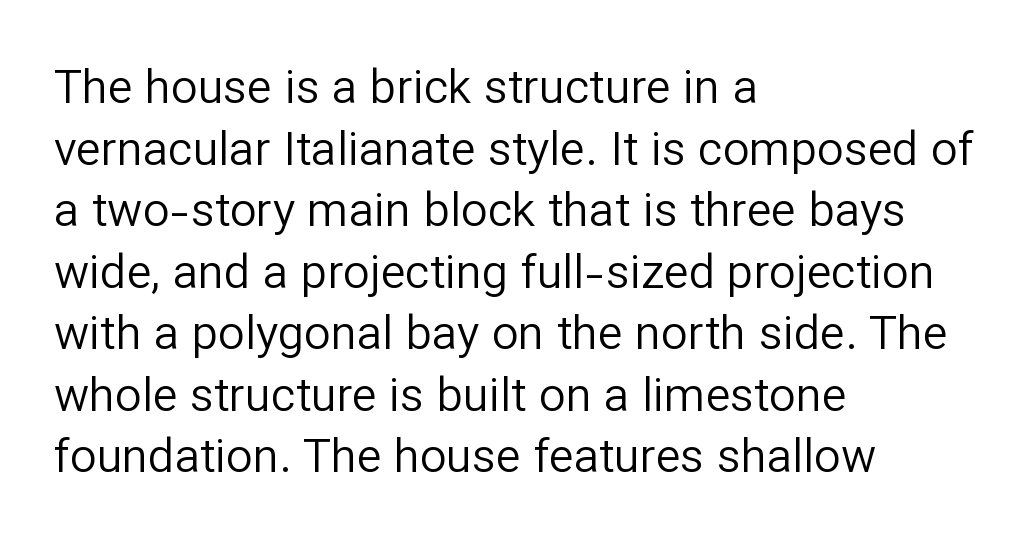
Q: Is the text bold? A: No.
Q: Is the text italic (slanted)? A: No, it is upright.
Q: Is the typeface a serif or a sans-serif typeface? A: Sans-serif.
Q: Is the text underlined? A: No.
Q: How is the paragraph aligned? A: Left-aligned.
Q: Is the spacing between letters normal or unusually wide? A: Normal.
Q: Is the spacing between lines tight, normal or loose? A: Normal.
Q: Width (condensed, normal, or wide)? A: Normal.
Q: Stroke contrast? A: Low.
Q: x-height? A: Medium.
Q: Monospaced? A: No.
